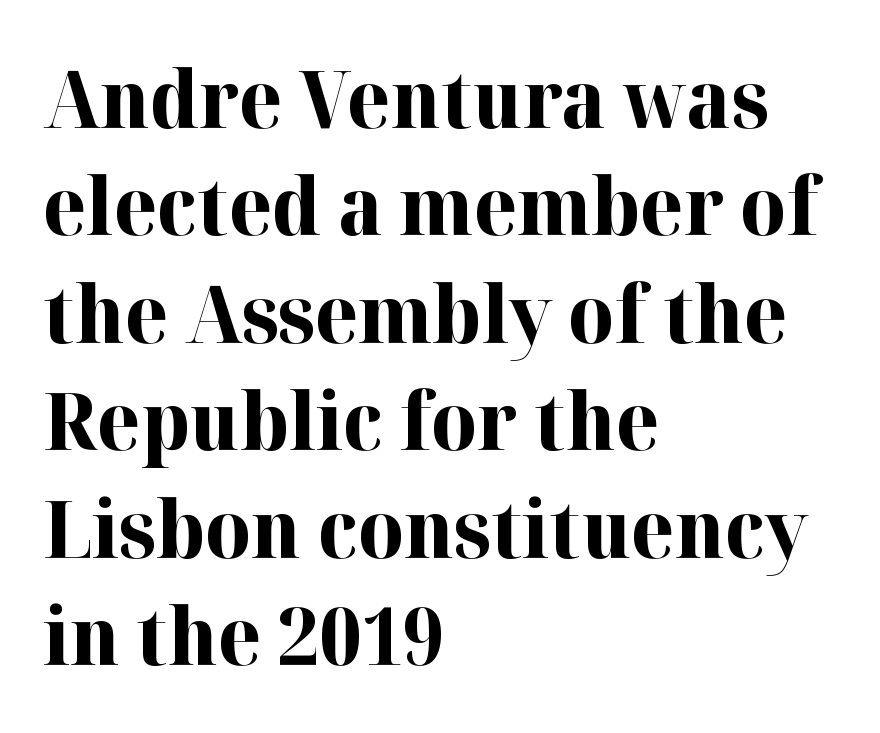
{"serif": "yes", "italic": "no", "bold": "yes", "weight": "bold", "width": "normal", "stroke_contrast": "high", "x_height": "medium", "monospaced": "no", "underline": "no", "align": "left", "line_spacing": "normal", "line_spacing_ratio": 1.36, "letter_spacing": "normal", "letter_spacing_em": 0.0, "glyph_px": 79}
